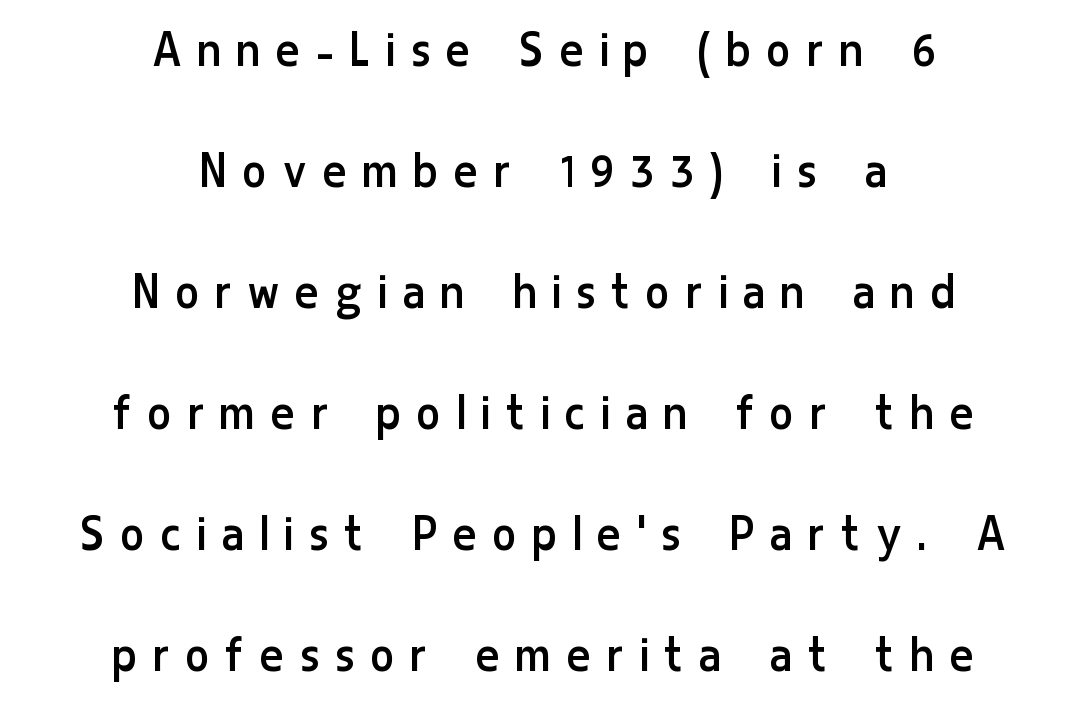
Q: Is the text bold? A: No.
Q: Is the text italic (slanted)? A: No, it is upright.
Q: Is the typeface a serif or a sans-serif typeface? A: Sans-serif.
Q: Is the text underlined? A: No.
Q: How is the paragraph aligned? A: Centered.
Q: Is the spacing between letters normal or unusually wide? A: Unusually wide.
Q: Is the spacing between lines tight, normal or loose? A: Loose.
Q: Width (condensed, normal, or wide)? A: Condensed.
Q: Stroke contrast? A: Low.
Q: x-height? A: Medium.
Q: Monospaced? A: No.
